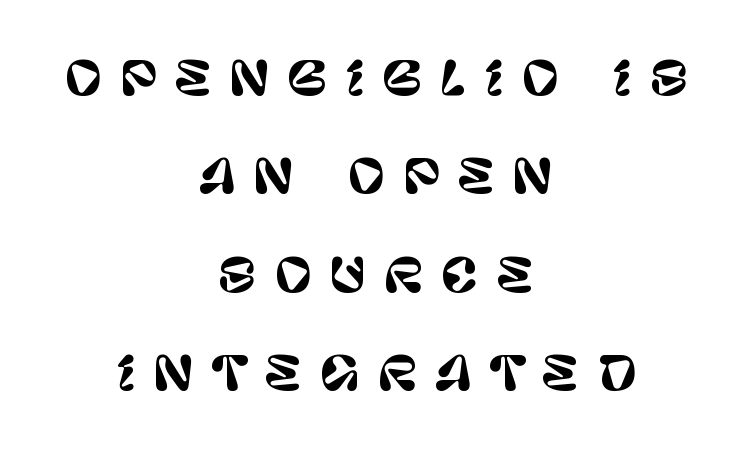
The image shows 46 px sans-serif type; set centered, loose line spacing (2.14x), unusually wide letter spacing (+0.38 em), not underlined; low stroke contrast and a large x-height.
